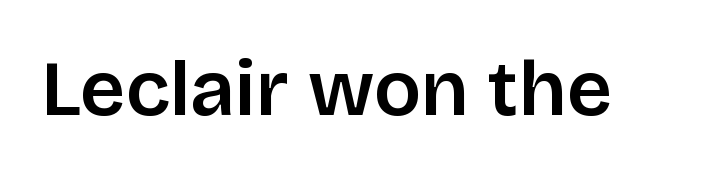
Varying glyph widths throughout — classic text-font behaviour. A bare baseline throughout the passage. It's the straight-up-and-down kind of type. A typesetter would call this zero additional tracking. Stroke terminals: plain, sans-serif.
